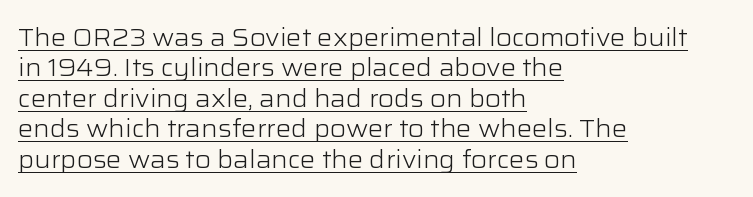
Q: Is the text bold? A: No.
Q: Is the text italic (slanted)? A: No, it is upright.
Q: Is the text underlined? A: Yes.
Q: How is the paragraph aligned? A: Left-aligned.
Q: Is the spacing between letters normal or unusually wide? A: Normal.
Q: Is the spacing between lines tight, normal or loose? A: Normal.
